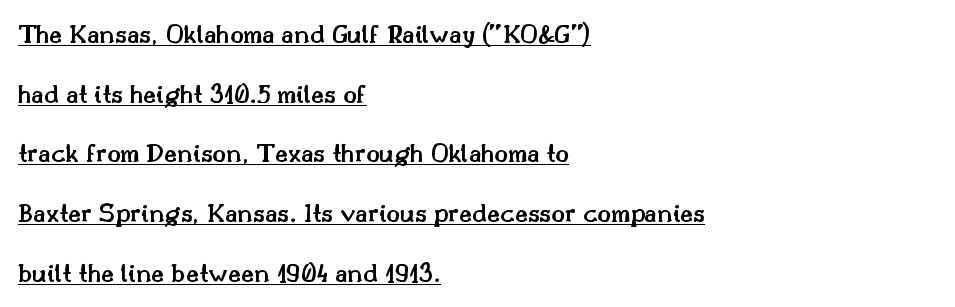
Q: Is the text bold? A: Semi-bold.
Q: Is the text italic (slanted)? A: No, it is upright.
Q: Is the typeface a serif or a sans-serif typeface? A: Serif.
Q: Is the text underlined? A: Yes.
Q: How is the paragraph aligned? A: Left-aligned.
Q: Is the spacing between letters normal or unusually wide? A: Normal.
Q: Is the spacing between lines tight, normal or loose? A: Loose.
Q: Width (condensed, normal, or wide)? A: Normal.
Q: Stroke contrast? A: Medium.
Q: x-height? A: Small.
Q: Monospaced? A: No.
